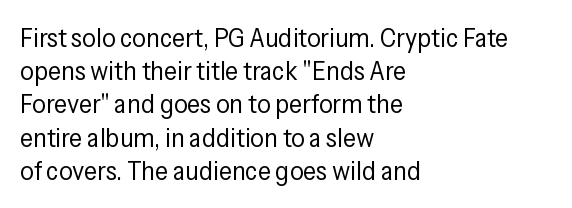
Q: Is the text bold? A: No.
Q: Is the text italic (slanted)? A: No, it is upright.
Q: Is the text underlined? A: No.
Q: How is the paragraph aligned? A: Left-aligned.
Q: Is the spacing between letters normal or unusually wide? A: Normal.
